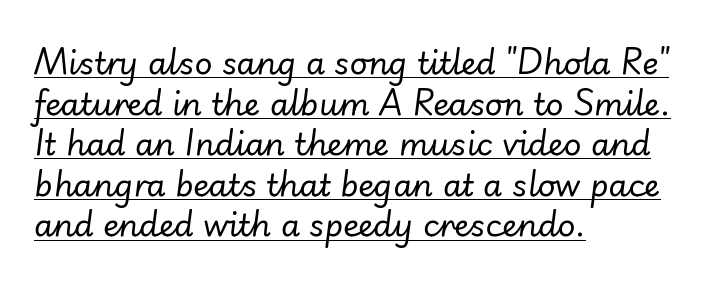
The image shows 31 px regular-weight type, italic (leaning right); set left-aligned, normal line spacing (1.31x), normal letter spacing, underlined; low stroke contrast and a small x-height.
